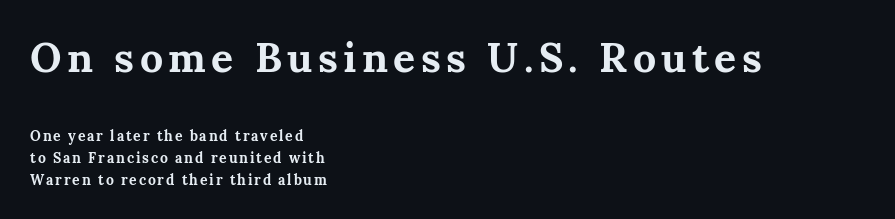
These lines sit exactly where default settings would place them. The rendering uses natural spacing where letterforms have individual widths. Is this a sans? No — the strokes have serifs. In CSS terms this would be text-align: left.
